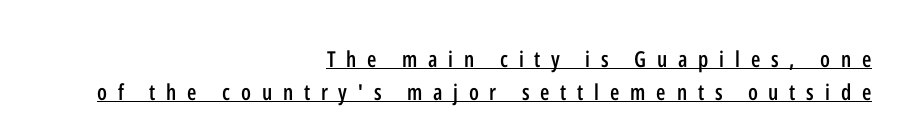
Each new line begins a customary step beneath the previous one. No italicization has been applied; the sample stays upright. Like a heading marked for emphasis, these lines bear an underscore. All the whitespace from short lines collects on the left.
